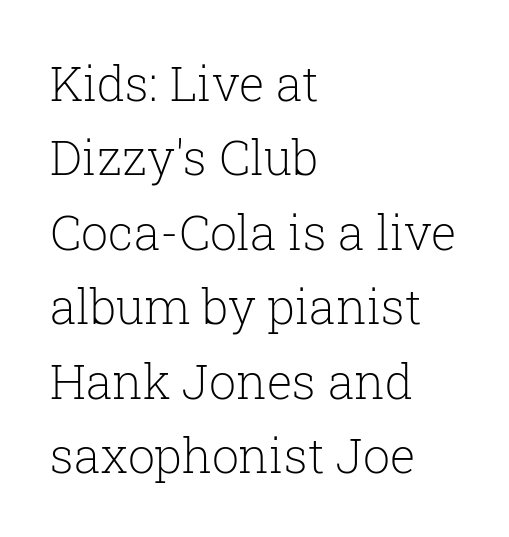
The image shows 48 px light serif type, upright; set left-aligned, normal line spacing (1.55x), normal letter spacing, not underlined; low stroke contrast and a medium x-height.
